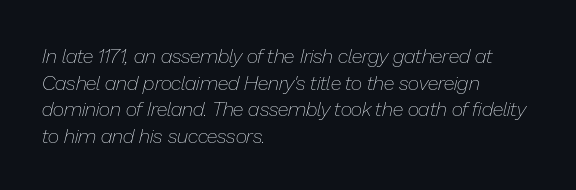
The image shows 20 px text type, italic (leaning right); set left-aligned, normal line spacing (1.33x), normal letter spacing, not underlined.
